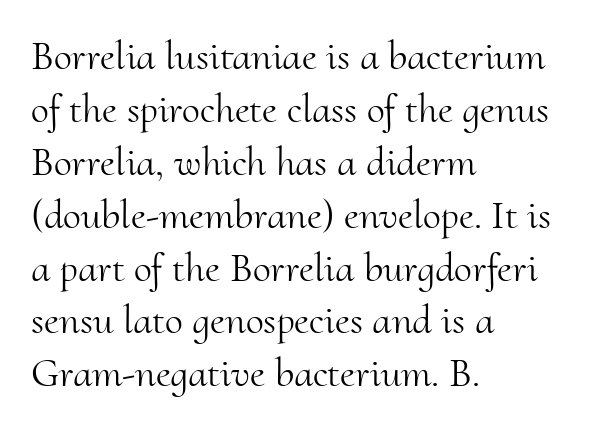
Is there any slant? The stems are plumb. The rag falls on the right side of this text block. The passage shown is typed in a proportional face where columns would drift. What kind of face is this? One with serifs. Tracking here is standard; glyphs follow each other at the usual distance.
